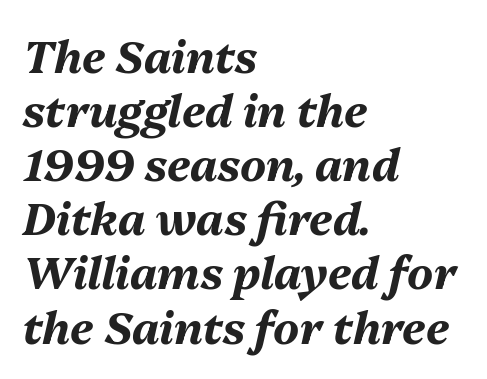
The image shows 44 px bold type, italic (leaning right); set left-aligned, line spacing 1.23x, normal letter spacing, not underlined; medium stroke contrast and a medium x-height.
